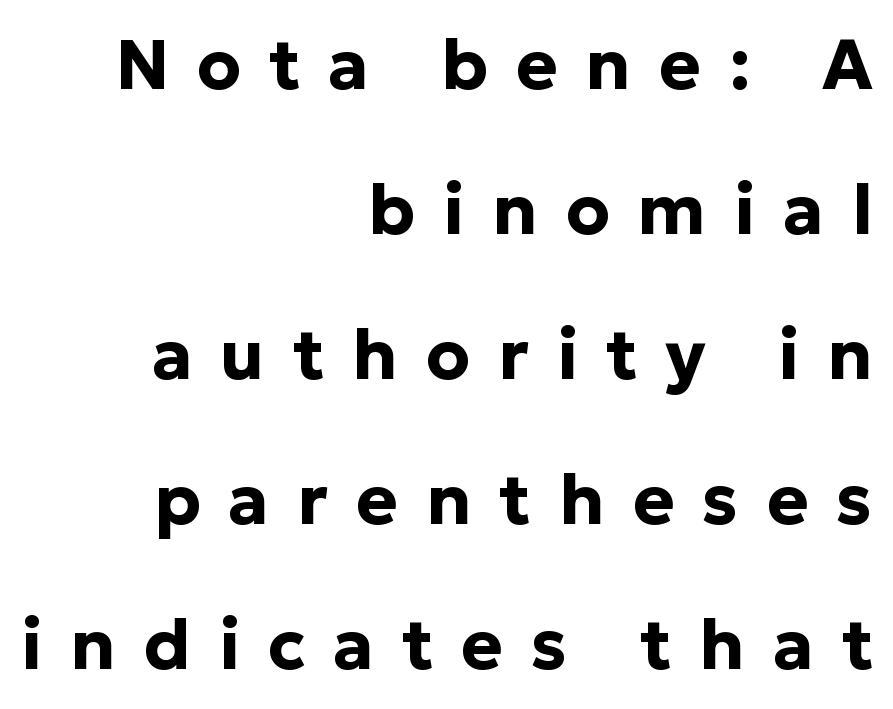
Q: Is the text bold? A: Yes.
Q: Is the text italic (slanted)? A: No, it is upright.
Q: Is the typeface a serif or a sans-serif typeface? A: Sans-serif.
Q: Is the text underlined? A: No.
Q: How is the paragraph aligned? A: Right-aligned.
Q: Is the spacing between letters normal or unusually wide? A: Unusually wide.
Q: Is the spacing between lines tight, normal or loose? A: Loose.
Q: Width (condensed, normal, or wide)? A: Normal.
Q: Stroke contrast? A: Low.
Q: x-height? A: Medium.
Q: Monospaced? A: No.
